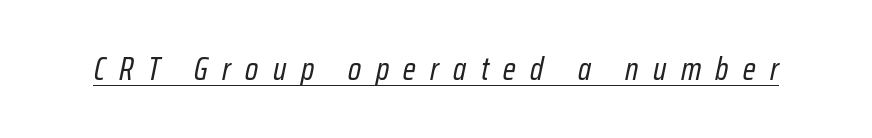
Proportional: the letters do not fall into vertical columns. The horizontal fit of the characters is loose and conspicuously gappy. Somebody hit Ctrl+U on this one — the words are underlined. Italic? Definitely — the glyphs are oblique. The strokes are not fattened; the text isn't bold.
